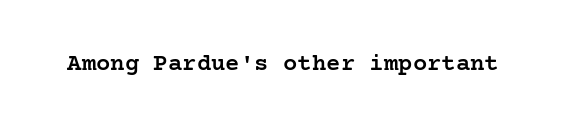
Quick note: underline off. Rendered with straight, roman letterforms. Each word holds together tightly as a unit, with standard inter-letter gaps. Slightly chunky letters — semibold, I'd say, not full bold.
